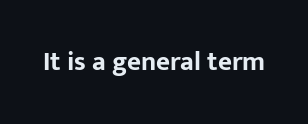
What stands out about the letter spacing? Nothing — it is the standard amount. No italicization has been applied; the sample stays upright. The gap between lines stays unmarked. Thick stems and heavy bowls — unmistakably bold.
